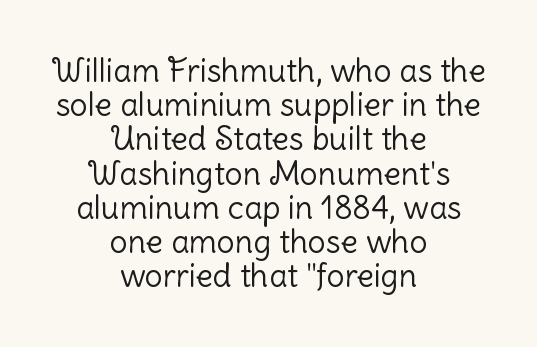
Q: Is the text bold? A: No.
Q: Is the text italic (slanted)? A: No, it is upright.
Q: Is the typeface a serif or a sans-serif typeface? A: Sans-serif.
Q: Is the text underlined? A: No.
Q: How is the paragraph aligned? A: Centered.
Q: Is the spacing between letters normal or unusually wide? A: Normal.
Q: Is the spacing between lines tight, normal or loose? A: Tight.
Q: Width (condensed, normal, or wide)? A: Normal.
Q: Stroke contrast? A: Low.
Q: x-height? A: Medium.
Q: Monospaced? A: No.
